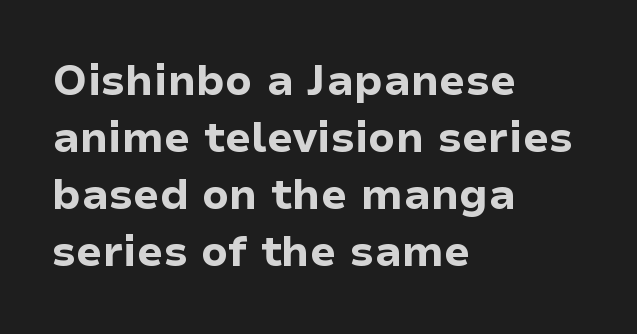
Q: Is the text bold? A: Yes.
Q: Is the text italic (slanted)? A: No, it is upright.
Q: Is the typeface a serif or a sans-serif typeface? A: Sans-serif.
Q: Is the text underlined? A: No.
Q: How is the paragraph aligned? A: Left-aligned.
Q: Is the spacing between letters normal or unusually wide? A: Normal.
Q: Is the spacing between lines tight, normal or loose? A: Normal.
Q: Width (condensed, normal, or wide)? A: Normal.
Q: Stroke contrast? A: Low.
Q: x-height? A: Medium.
Q: Monospaced? A: No.
